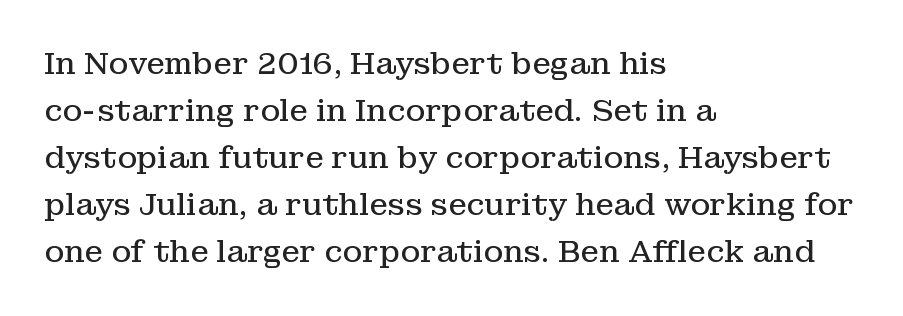
The gap between lines stays unmarked. The rendering uses natural spacing where letterforms have individual widths. Casual observation: everything's shoved over to the left. The lettering holds an erect, upright posture throughout. This is serif lettering, the kind often seen in printed books. No chunkiness to these letters — they're not bold.
